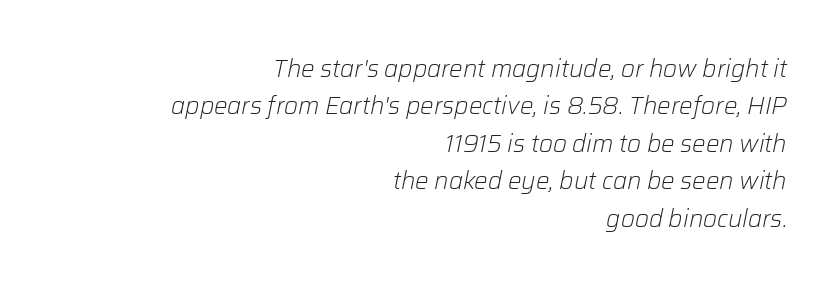
The image shows 24 px text type, italic (leaning right); set right-aligned, normal line spacing (1.56x), normal letter spacing, not underlined.
